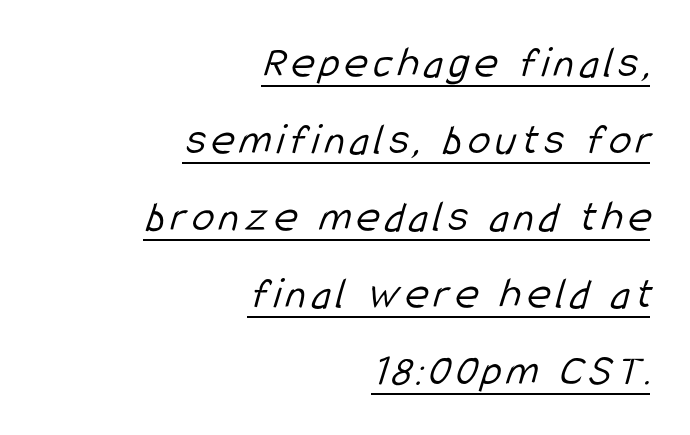
The image shows 45 px light, condensed sans-serif type; set right-aligned, line spacing 1.71x, underlined; low stroke contrast and a medium x-height.
